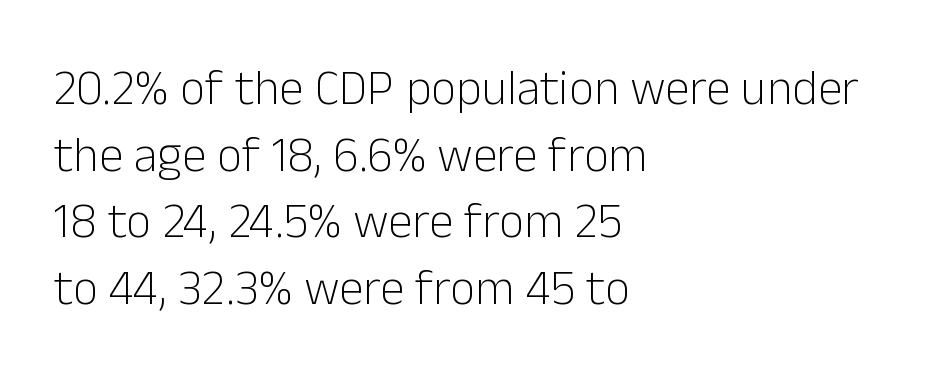
Q: Is the text bold? A: No.
Q: Is the text italic (slanted)? A: No, it is upright.
Q: Is the typeface a serif or a sans-serif typeface? A: Sans-serif.
Q: Is the text underlined? A: No.
Q: How is the paragraph aligned? A: Left-aligned.
Q: Is the spacing between letters normal or unusually wide? A: Normal.
Q: Is the spacing between lines tight, normal or loose? A: Normal.
Q: Width (condensed, normal, or wide)? A: Normal.
Q: Stroke contrast? A: Low.
Q: x-height? A: Medium.
Q: Monospaced? A: No.
